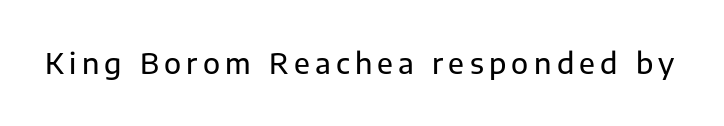
Character widths vary here, with narrow letters taking less room than wide ones. Each row of text sits above clean, open space. A typesetter would label this face a sans. Designer's note — italics off, roman on.
